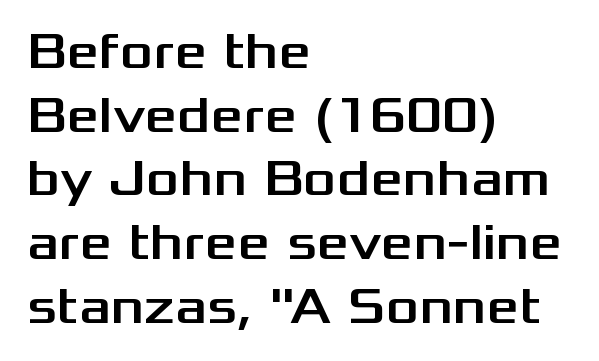
{"serif": "no", "italic": "no", "width": "wide", "stroke_contrast": "medium", "x_height": "medium", "monospaced": "no", "underline": "no", "align": "left", "line_spacing": "normal", "line_spacing_ratio": 1.25, "letter_spacing": "normal", "letter_spacing_em": 0.0, "glyph_px": 51}
